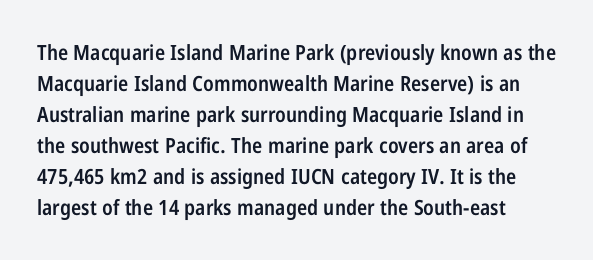
A typesetter would mark this as roman, not italic. The rendering uses a moderate line-height, typical for paragraphs. The gaps between neighbouring characters are ordinary and unremarkable. Stems and bowls a touch heavier than normal — semibold. Clear beneath every line of the passage.
